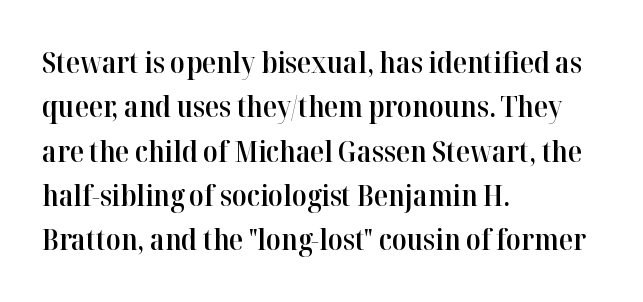
Q: Is the text bold? A: Semi-bold.
Q: Is the text italic (slanted)? A: No, it is upright.
Q: Is the typeface a serif or a sans-serif typeface? A: Serif.
Q: Is the text underlined? A: No.
Q: How is the paragraph aligned? A: Left-aligned.
Q: Is the spacing between letters normal or unusually wide? A: Normal.
Q: Is the spacing between lines tight, normal or loose? A: Normal.
Q: Width (condensed, normal, or wide)? A: Normal.
Q: Stroke contrast? A: High.
Q: x-height? A: Medium.
Q: Monospaced? A: No.
